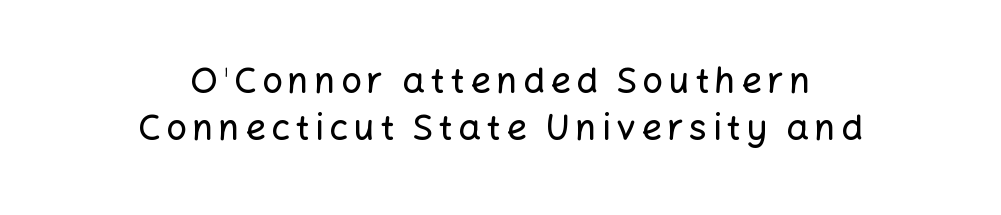
{"serif": "no", "italic": "no", "width": "normal", "stroke_contrast": "low", "x_height": "medium", "monospaced": "no", "underline": "no", "align": "center", "line_spacing": "normal", "line_spacing_ratio": 1.31, "glyph_px": 36}
